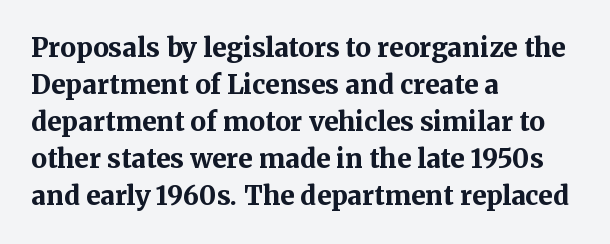
The image shows 26 px bold type, upright; set left-aligned, normal line spacing (1.42x), normal letter spacing, not underlined.
